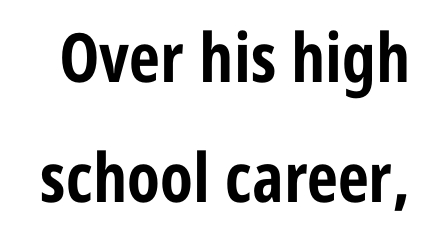
{"serif": "no", "italic": "no", "bold": "yes", "weight": "bold", "width": "condensed", "stroke_contrast": "low", "x_height": "medium", "monospaced": "no", "underline": "no", "line_spacing_ratio": 1.76, "letter_spacing": "normal", "letter_spacing_em": 0.0, "glyph_px": 68}
